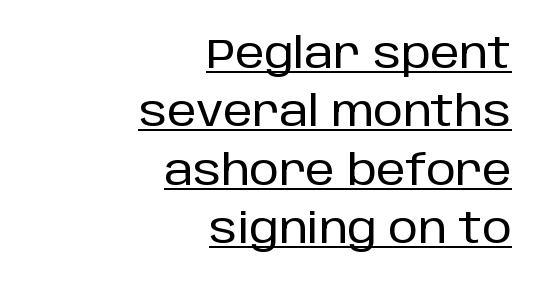
{"serif": "no", "italic": "no", "width": "normal", "stroke_contrast": "low", "x_height": "large", "monospaced": "no", "underline": "yes", "align": "right", "line_spacing": "normal", "line_spacing_ratio": 1.39, "letter_spacing": "normal", "letter_spacing_em": 0.0, "glyph_px": 42}
